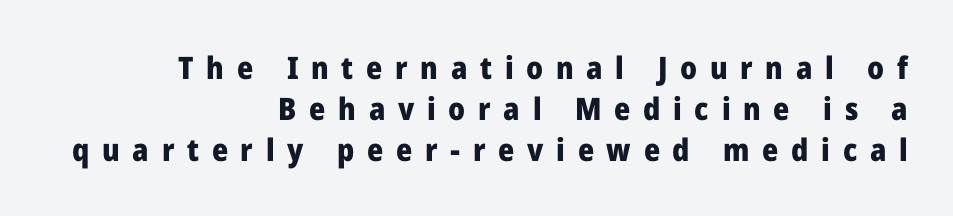
Q: Is the text bold? A: Yes.
Q: Is the text italic (slanted)? A: No, it is upright.
Q: Is the typeface a serif or a sans-serif typeface? A: Sans-serif.
Q: Is the text underlined? A: No.
Q: How is the paragraph aligned? A: Right-aligned.
Q: Is the spacing between letters normal or unusually wide? A: Unusually wide.
Q: Is the spacing between lines tight, normal or loose? A: Normal.
Q: Width (condensed, normal, or wide)? A: Normal.
Q: Stroke contrast? A: Low.
Q: x-height? A: Medium.
Q: Monospaced? A: No.
